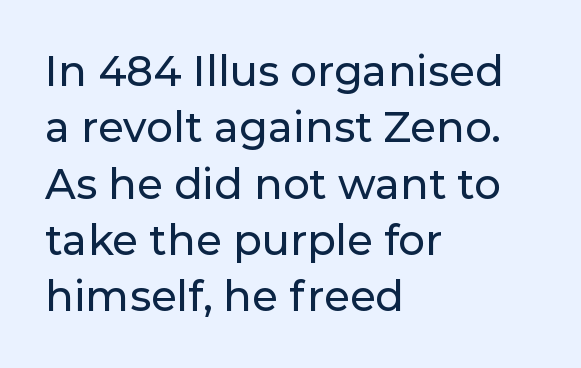
Q: Is the text italic (slanted)? A: No, it is upright.
Q: Is the typeface a serif or a sans-serif typeface? A: Sans-serif.
Q: Is the text underlined? A: No.
Q: How is the paragraph aligned? A: Left-aligned.
Q: Is the spacing between letters normal or unusually wide? A: Normal.
Q: Is the spacing between lines tight, normal or loose? A: Normal.
Q: Width (condensed, normal, or wide)? A: Normal.
Q: Stroke contrast? A: Low.
Q: x-height? A: Medium.
Q: Monospaced? A: No.
